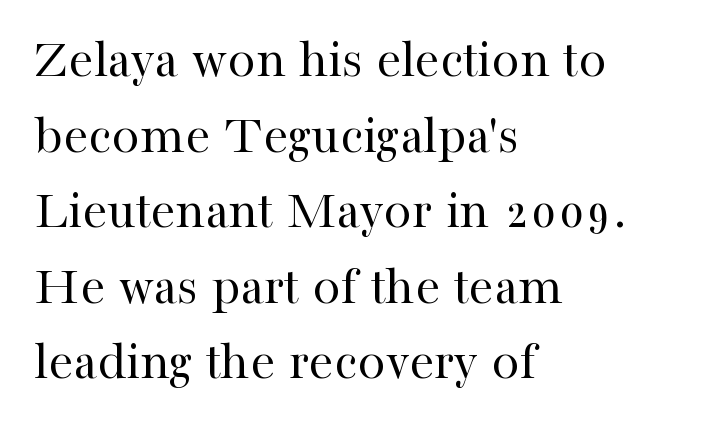
Q: Is the text bold? A: No.
Q: Is the text italic (slanted)? A: No, it is upright.
Q: Is the typeface a serif or a sans-serif typeface? A: Serif.
Q: Is the text underlined? A: No.
Q: How is the paragraph aligned? A: Left-aligned.
Q: Is the spacing between letters normal or unusually wide? A: Normal.
Q: Is the spacing between lines tight, normal or loose? A: Normal.
Q: Width (condensed, normal, or wide)? A: Normal.
Q: Stroke contrast? A: High.
Q: x-height? A: Medium.
Q: Monospaced? A: No.
